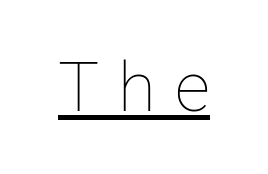
{"italic": "no", "bold": "no", "weight": "thin", "width": "normal", "stroke_contrast": "low", "x_height": "medium", "monospaced": "no", "underline": "yes", "letter_spacing": "wide", "letter_spacing_em": 0.27, "glyph_px": 69}
